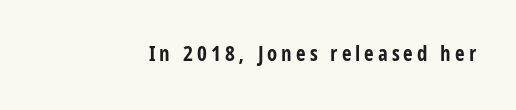
Q: Is the text bold? A: Yes.
Q: Is the text italic (slanted)? A: No, it is upright.
Q: Is the text underlined? A: No.
